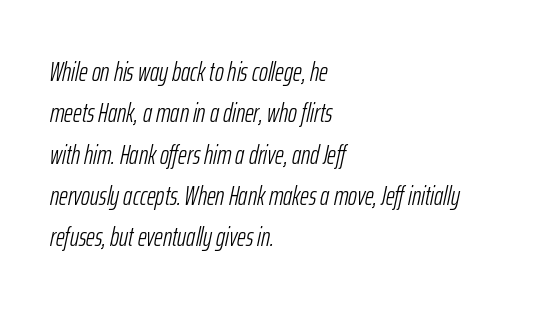
The image shows 27 px text type, italic (leaning right); set left-aligned, normal line spacing (1.53x), normal letter spacing, not underlined.
